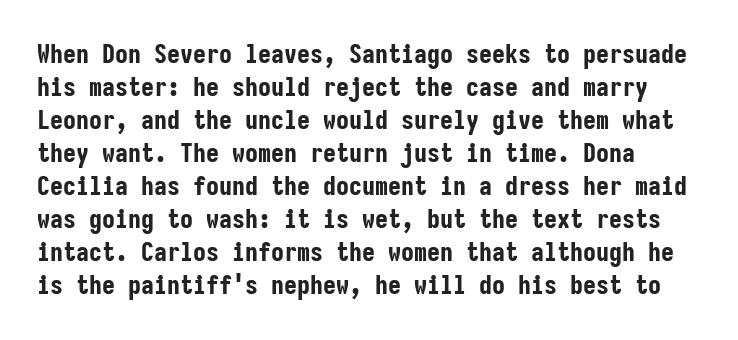
This sample keeps an unexceptional amount of space between lines. In terms of weight, the rendering is a true, heavy bold. Short note: letters normally spaced. Plain, unruled lines of type.
